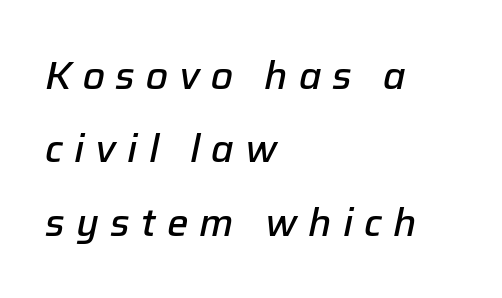
{"italic": "yes", "lean": "right", "slant_degrees": 12, "bold": "semi", "weight": "semibold", "width": "normal", "stroke_contrast": "low", "x_height": "medium", "monospaced": "no", "underline": "no", "align": "left", "line_spacing": "loose", "line_spacing_ratio": 1.93, "letter_spacing": "wide", "letter_spacing_em": 0.29, "glyph_px": 38}
